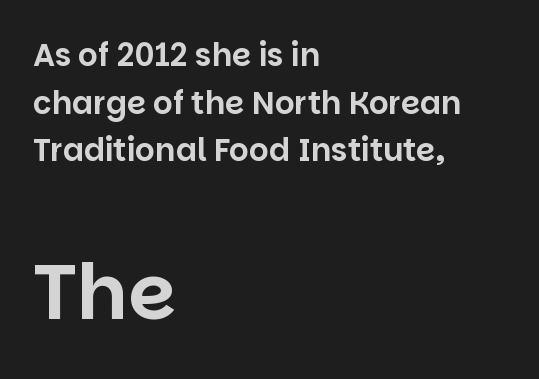
{"serif": "no", "italic": "no", "width": "normal", "stroke_contrast": "low", "x_height": "large", "monospaced": "no", "underline": "no", "align": "left", "line_spacing": "normal", "line_spacing_ratio": 1.54, "letter_spacing": "normal", "letter_spacing_em": 0.0, "larger_block": "second", "size_ratio": 2.48, "glyph_px": 77}
